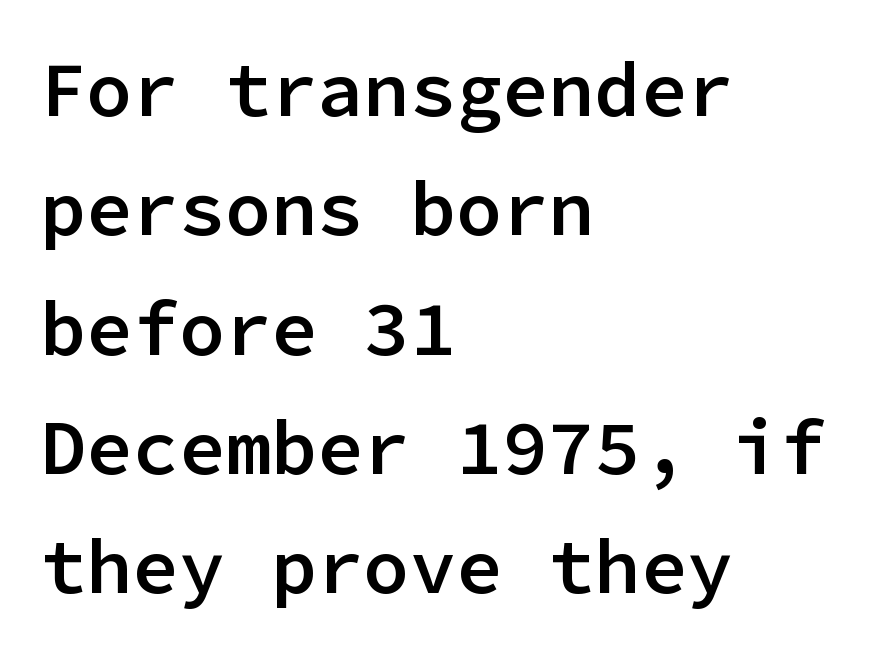
Q: Is the text bold? A: Semi-bold.
Q: Is the text italic (slanted)? A: No, it is upright.
Q: Is the typeface a serif or a sans-serif typeface? A: Sans-serif.
Q: Is the text underlined? A: No.
Q: How is the paragraph aligned? A: Left-aligned.
Q: Is the spacing between letters normal or unusually wide? A: Normal.
Q: Is the spacing between lines tight, normal or loose? A: Normal.
Q: Width (condensed, normal, or wide)? A: Normal.
Q: Stroke contrast? A: Low.
Q: x-height? A: Medium.
Q: Monospaced? A: Yes.
